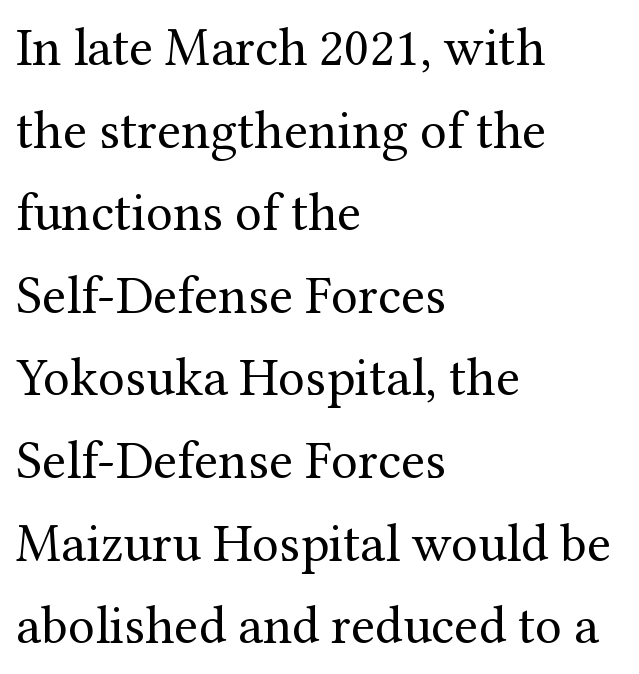
{"serif": "yes", "italic": "no", "bold": "no", "weight": "regular", "width": "normal", "stroke_contrast": "medium", "x_height": "medium", "monospaced": "no", "underline": "no", "align": "left", "line_spacing": "normal", "line_spacing_ratio": 1.53, "letter_spacing": "normal", "letter_spacing_em": 0.0, "glyph_px": 54}
